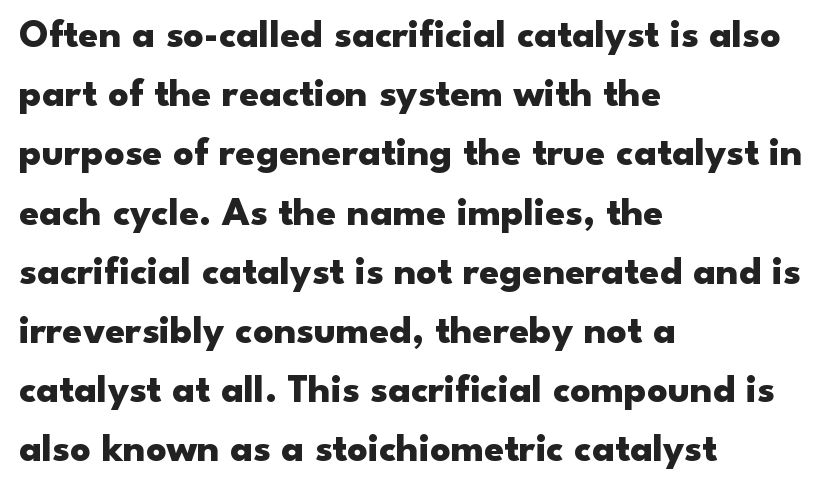
Each line starts at the same left margin while the right side varies. The face used here is rendered with its standard letterfit. The font is running at its bold setting. The rendering uses a moderate line-height, typical for paragraphs. Spacing verdict: proportional, widths tailored to each character. No word sits above an underline.
